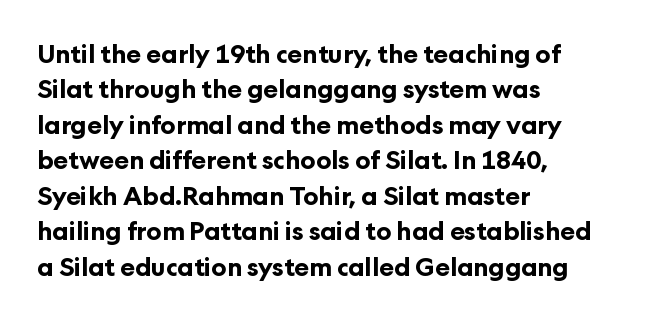
{"italic": "no", "bold": "yes", "underline": "no", "align": "left", "line_spacing": "normal", "line_spacing_ratio": 1.42, "letter_spacing": "normal", "letter_spacing_em": 0.0, "glyph_px": 25}
